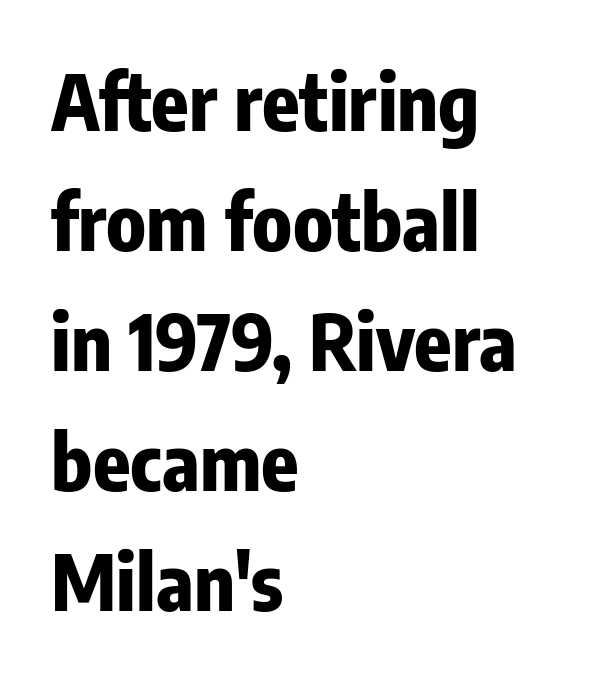
Q: Is the text bold? A: Yes.
Q: Is the text italic (slanted)? A: No, it is upright.
Q: Is the typeface a serif or a sans-serif typeface? A: Sans-serif.
Q: Is the text underlined? A: No.
Q: How is the paragraph aligned? A: Left-aligned.
Q: Is the spacing between letters normal or unusually wide? A: Normal.
Q: Is the spacing between lines tight, normal or loose? A: Normal.
Q: Width (condensed, normal, or wide)? A: Condensed.
Q: Stroke contrast? A: Low.
Q: x-height? A: Medium.
Q: Monospaced? A: No.
